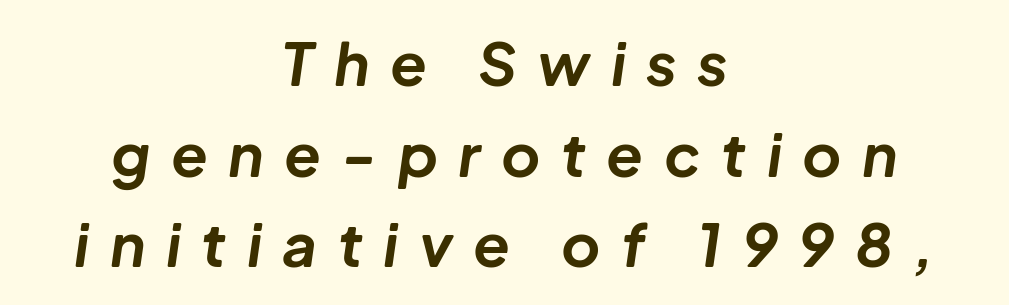
Q: Is the text bold? A: Yes.
Q: Is the text italic (slanted)? A: Yes, it leans right by about 8 degrees.
Q: Is the text underlined? A: No.
Q: How is the paragraph aligned? A: Centered.
Q: Is the spacing between letters normal or unusually wide? A: Unusually wide.
Q: Is the spacing between lines tight, normal or loose? A: Normal.
Q: Width (condensed, normal, or wide)? A: Normal.
Q: Stroke contrast? A: Low.
Q: x-height? A: Medium.
Q: Monospaced? A: No.
